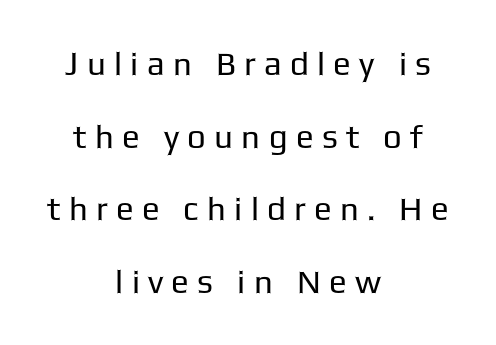
These lines are rendered in a variable-pitch font. The paragraph has two soft edges and a firm central axis. Bold? No — there's no thickening of the strokes. Upright lettering throughout. Baseline-to-baseline distance is far greater than the letter height.
